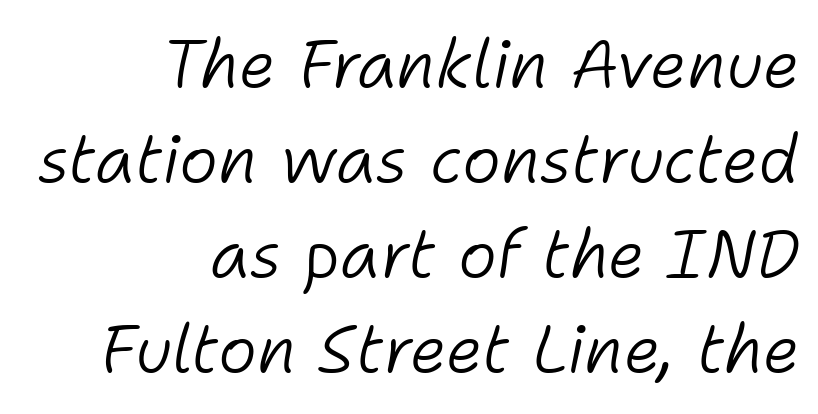
{"italic": "yes", "lean": "right", "slant_degrees": 11, "bold": "no", "weight": "light", "width": "normal", "stroke_contrast": "low", "x_height": "medium", "monospaced": "no", "underline": "no", "align": "right", "line_spacing": "normal", "line_spacing_ratio": 1.44, "letter_spacing": "normal", "letter_spacing_em": 0.0, "glyph_px": 66}
